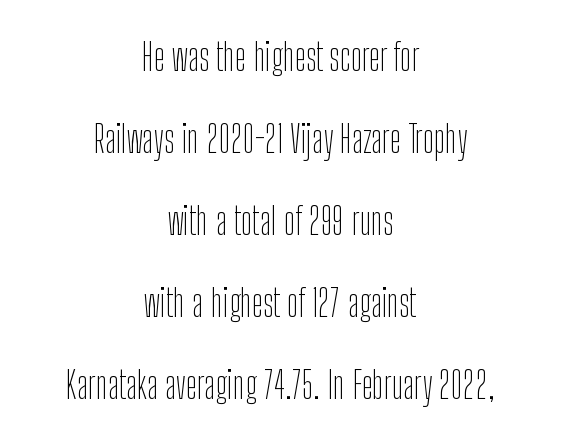
The image shows 38 px thin, condensed sans-serif type, upright; set centered, loose line spacing (2.16x), normal letter spacing, not underlined; low stroke contrast and a medium x-height.
